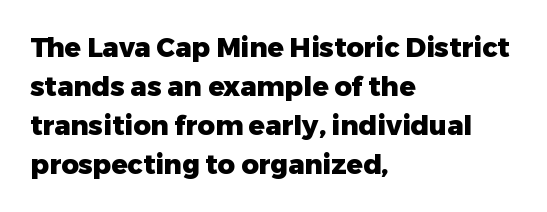
Q: Is the text bold? A: Yes.
Q: Is the text italic (slanted)? A: No, it is upright.
Q: Is the text underlined? A: No.
Q: How is the paragraph aligned? A: Left-aligned.
Q: Is the spacing between letters normal or unusually wide? A: Normal.
Q: Is the spacing between lines tight, normal or loose? A: Normal.
